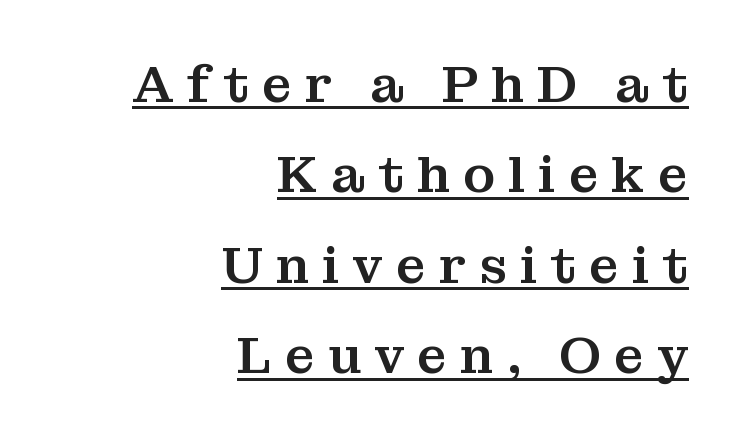
The image shows 52 px serif type, upright; set right-aligned, line spacing 1.74x, unusually wide letter spacing (+0.25 em), underlined; medium stroke contrast and a medium x-height.
